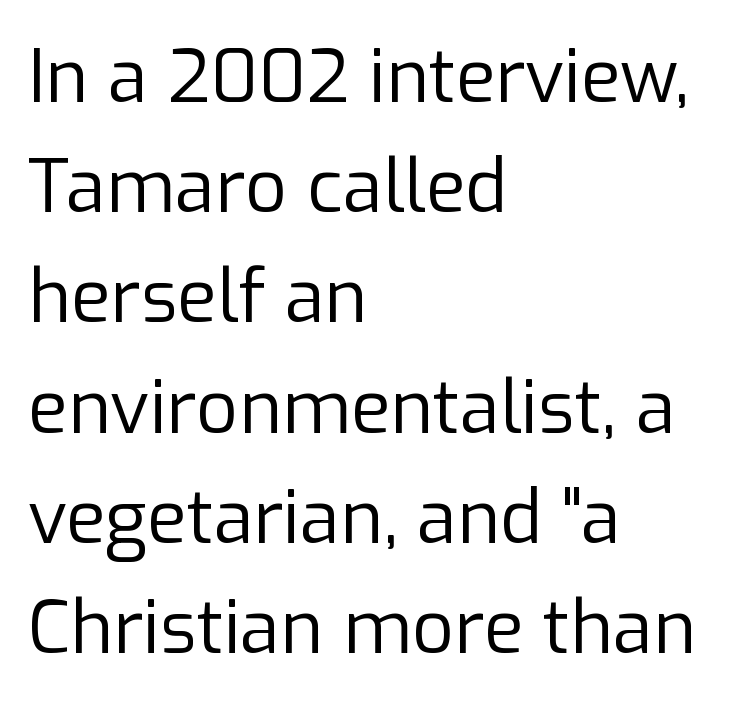
Q: Is the text bold? A: No.
Q: Is the text italic (slanted)? A: No, it is upright.
Q: Is the typeface a serif or a sans-serif typeface? A: Sans-serif.
Q: Is the text underlined? A: No.
Q: How is the paragraph aligned? A: Left-aligned.
Q: Is the spacing between letters normal or unusually wide? A: Normal.
Q: Is the spacing between lines tight, normal or loose? A: Normal.
Q: Width (condensed, normal, or wide)? A: Normal.
Q: Stroke contrast? A: Low.
Q: x-height? A: Medium.
Q: Monospaced? A: No.
